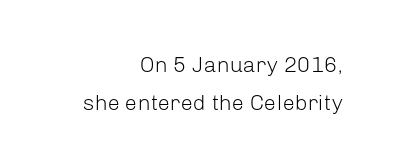
The image shows 22 px text type, upright; set right-aligned, line spacing 1.72x, normal letter spacing, not underlined.
